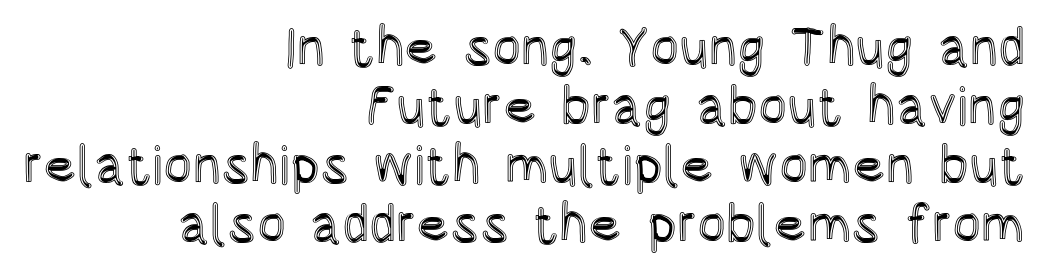
{"italic": "no", "width": "condensed", "x_height": "large", "monospaced": "no", "underline": "no", "align": "right", "line_spacing": "tight", "line_spacing_ratio": 1.09, "letter_spacing": "normal", "letter_spacing_em": 0.0, "glyph_px": 54}
